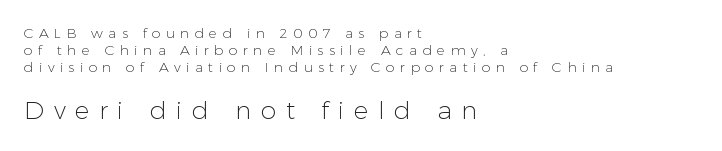
{"italic": "no", "bold": "no", "underline": "no", "align": "left", "line_spacing_ratio": 1.2, "letter_spacing": "wide", "letter_spacing_em": 0.38, "larger_block": "second", "size_ratio": 1.79, "glyph_px": 25}
